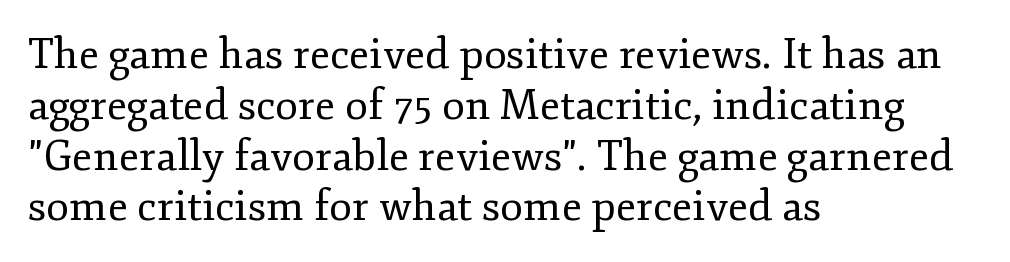
{"serif": "yes", "italic": "no", "bold": "no", "weight": "regular", "width": "normal", "stroke_contrast": "low", "x_height": "small", "monospaced": "no", "underline": "no", "align": "left", "line_spacing_ratio": 1.21, "letter_spacing": "normal", "letter_spacing_em": 0.0, "glyph_px": 42}
